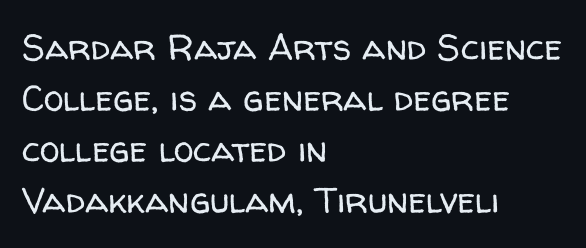
The image shows 36 px regular-weight sans-serif type, upright; set left-aligned, normal line spacing (1.42x), normal letter spacing, not underlined; low stroke contrast and a medium x-height.
